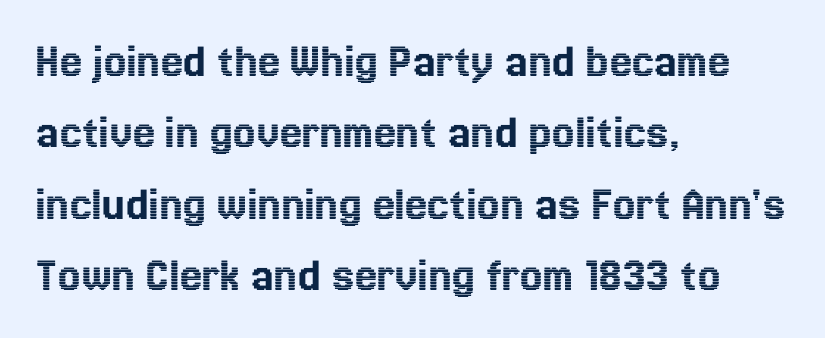
Reading down the column, the eye jumps a familiar distance to each next line. The strip under each line holds only bare page. Spacing verdict: proportional, widths tailored to each character. Horizontally, the lines are justified to the leading edge only.
